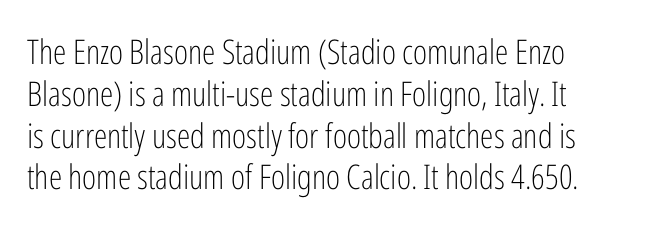
Q: Is the text bold? A: No.
Q: Is the text italic (slanted)? A: No, it is upright.
Q: Is the typeface a serif or a sans-serif typeface? A: Sans-serif.
Q: Is the text underlined? A: No.
Q: How is the paragraph aligned? A: Left-aligned.
Q: Is the spacing between letters normal or unusually wide? A: Normal.
Q: Width (condensed, normal, or wide)? A: Condensed.
Q: Stroke contrast? A: Low.
Q: x-height? A: Medium.
Q: Monospaced? A: No.
